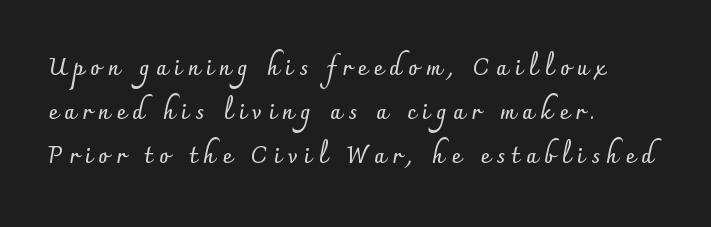
Q: Is the text bold? A: Yes.
Q: Is the text italic (slanted)? A: Yes.
Q: Is the text underlined? A: No.
Q: How is the paragraph aligned? A: Left-aligned.
Q: Is the spacing between letters normal or unusually wide? A: Unusually wide.
Q: Is the spacing between lines tight, normal or loose? A: Loose.
